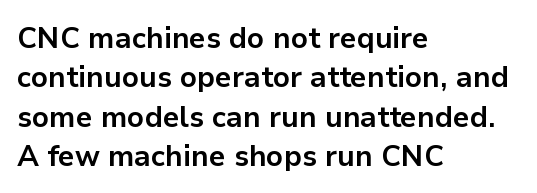
Q: Is the text bold? A: Yes.
Q: Is the text italic (slanted)? A: No, it is upright.
Q: Is the typeface a serif or a sans-serif typeface? A: Sans-serif.
Q: Is the text underlined? A: No.
Q: How is the paragraph aligned? A: Left-aligned.
Q: Is the spacing between letters normal or unusually wide? A: Normal.
Q: Is the spacing between lines tight, normal or loose? A: Normal.
Q: Width (condensed, normal, or wide)? A: Normal.
Q: Stroke contrast? A: Low.
Q: x-height? A: Medium.
Q: Monospaced? A: No.
